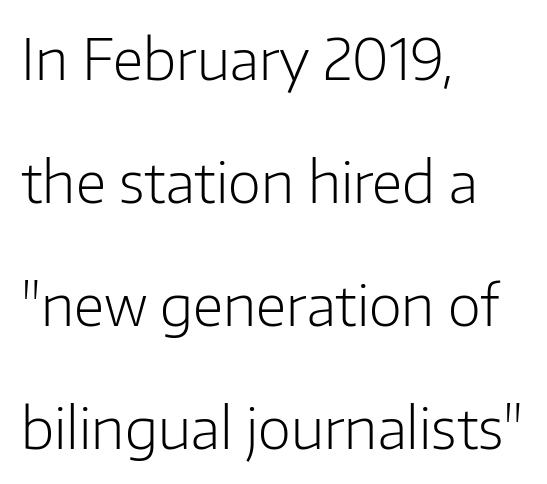
This sample trades compactness for vertical openness between lines. Short note: letters normally spaced. No italicization has been applied; the sample stays upright. This rendering employs a face without finishing strokes, i.e., a sans-serif. The passage is arranged the way most books set body copy — flush left. The strip under each line holds only bare page.
